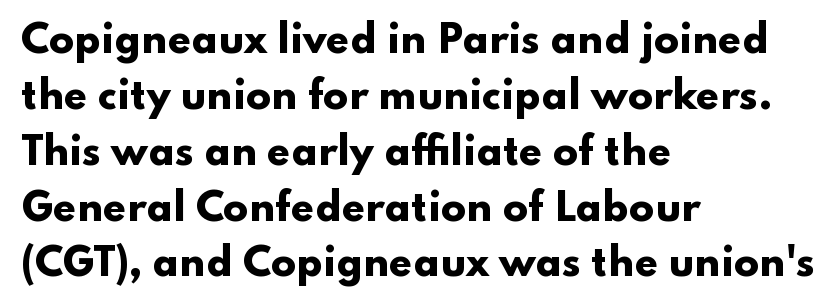
The image shows 37 px heavy, wide sans-serif type, upright; set left-aligned, normal line spacing (1.51x), normal letter spacing, not underlined; low stroke contrast and a small x-height.
